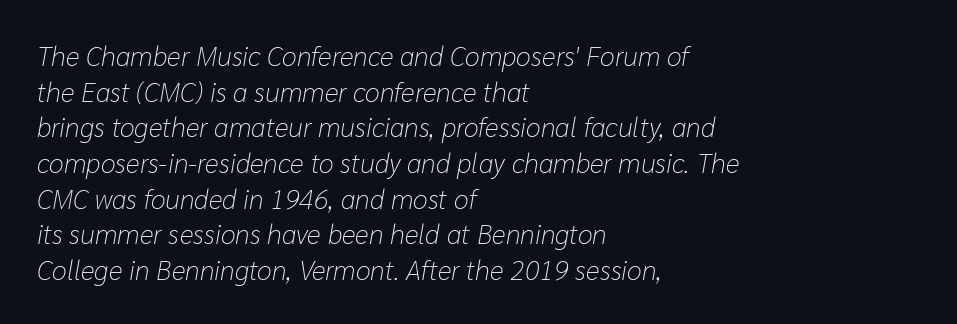
The image shows 27 px text type, italic (leaning right); set left-aligned, normal line spacing (1.32x), normal letter spacing, not underlined.
